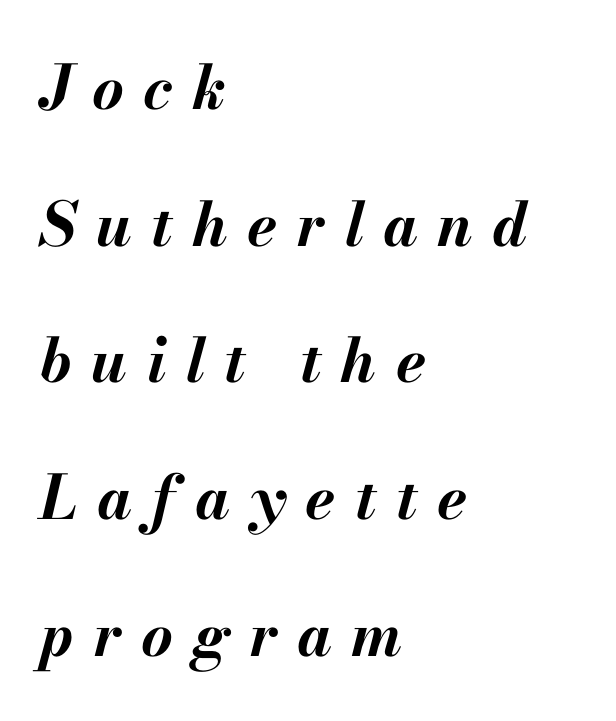
Q: Is the text bold? A: Yes.
Q: Is the text italic (slanted)? A: Yes, it leans right by about 13 degrees.
Q: Is the text underlined? A: No.
Q: How is the paragraph aligned? A: Left-aligned.
Q: Is the spacing between letters normal or unusually wide? A: Unusually wide.
Q: Is the spacing between lines tight, normal or loose? A: Loose.
Q: Width (condensed, normal, or wide)? A: Normal.
Q: Stroke contrast? A: Medium.
Q: x-height? A: Small.
Q: Monospaced? A: No.
